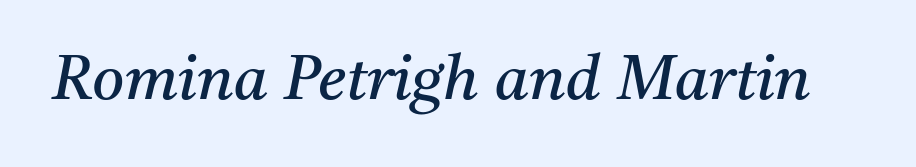
You can tell from the footed stems that serif type was used. The letters advance in unequal steps, a hallmark of proportional type. A bare baseline throughout the passage. Caption: standard tracking, unaltered. These lines were composed using italics.
